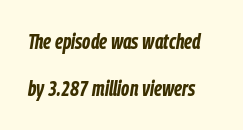
{"italic": "yes", "lean": "right", "slant_degrees": 9, "bold": "yes", "underline": "no", "align": "left", "line_spacing": "loose", "line_spacing_ratio": 2.24, "letter_spacing": "normal", "letter_spacing_em": 0.0, "glyph_px": 21}
